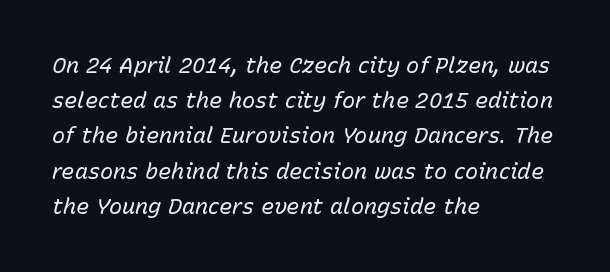
Is this a heavy cut? Hardly; it is regular or lighter. The zone under the glyphs is completely vacant. If you drew a ruler down the left edge, every line would touch it. Regarding leading, the lines here are spaced in the standard way. Italic? Definitely — the glyphs are oblique. This sample uses plain, unmodified letter spacing.
